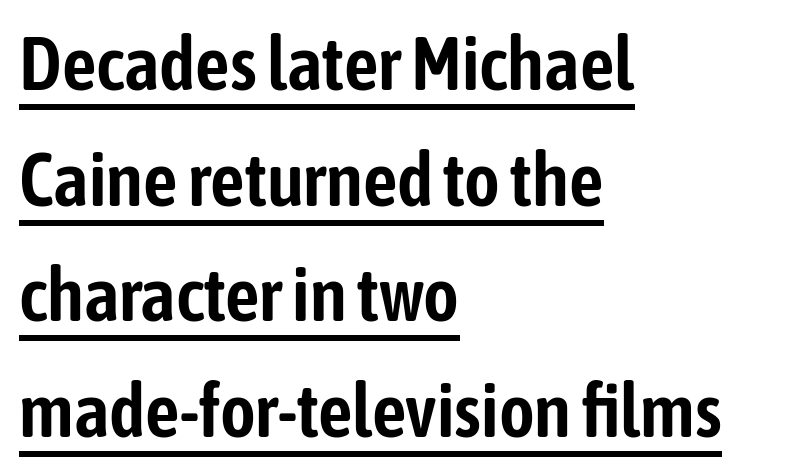
Q: Is the text italic (slanted)? A: No, it is upright.
Q: Is the typeface a serif or a sans-serif typeface? A: Sans-serif.
Q: Is the text underlined? A: Yes.
Q: How is the paragraph aligned? A: Left-aligned.
Q: Is the spacing between letters normal or unusually wide? A: Normal.
Q: Is the spacing between lines tight, normal or loose? A: Normal.
Q: Width (condensed, normal, or wide)? A: Condensed.
Q: Stroke contrast? A: Low.
Q: x-height? A: Medium.
Q: Monospaced? A: No.
